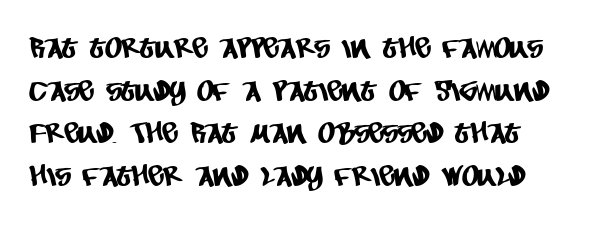
{"serif": "no", "width": "condensed", "stroke_contrast": "low", "x_height": "large", "monospaced": "no", "underline": "no", "line_spacing": "normal", "line_spacing_ratio": 1.47, "letter_spacing": "normal", "letter_spacing_em": 0.0, "glyph_px": 29}
